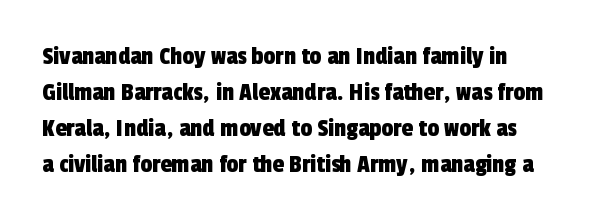
The image shows 26 px text type; set left-aligned, normal line spacing (1.38x), normal letter spacing, not underlined.
